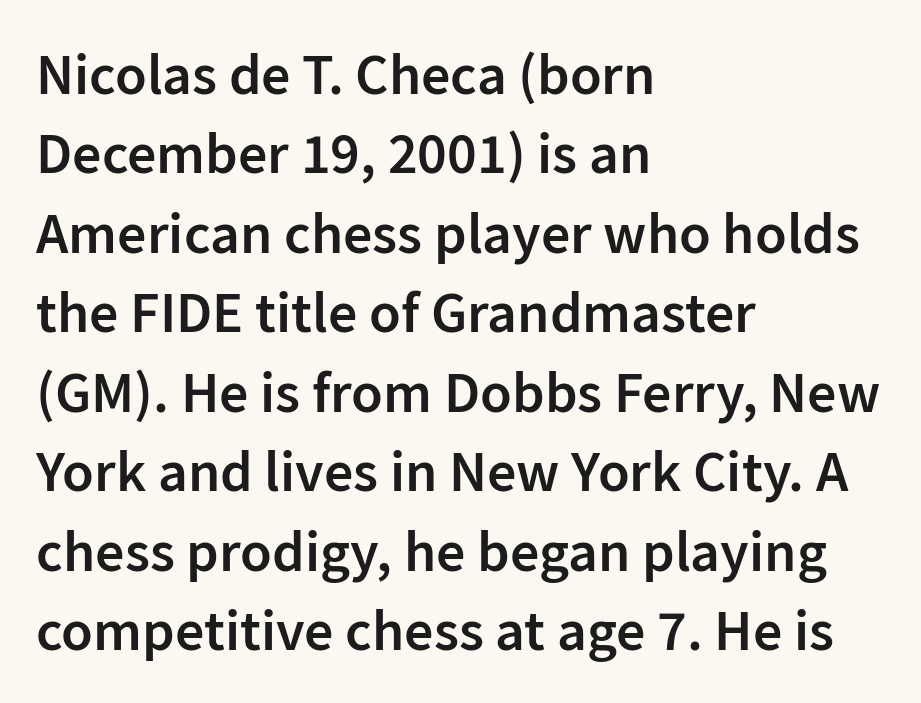
{"serif": "no", "italic": "no", "bold": "semi", "weight": "semibold", "width": "normal", "stroke_contrast": "low", "x_height": "medium", "monospaced": "no", "underline": "no", "align": "left", "line_spacing": "normal", "line_spacing_ratio": 1.37, "letter_spacing": "normal", "letter_spacing_em": 0.0, "glyph_px": 58}
